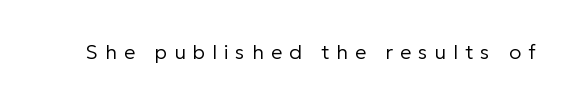
The image shows 20 px text type, upright; set unusually wide letter spacing (+0.35 em), not underlined.
